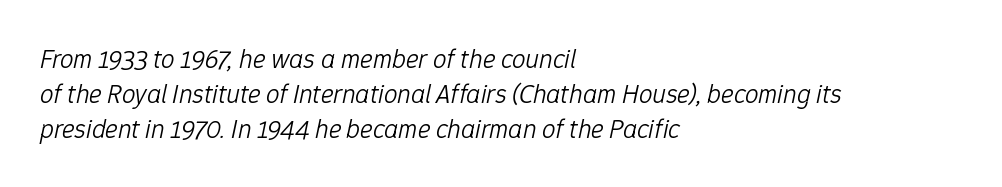
Characters are canted at an angle relative to the baseline's perpendicular. The lines in this sample share a left origin and differ only in where they stop. The letterforms sit shoulder to shoulder at normal distance. The weight would be labelled regular, book, light, or lighter still.
